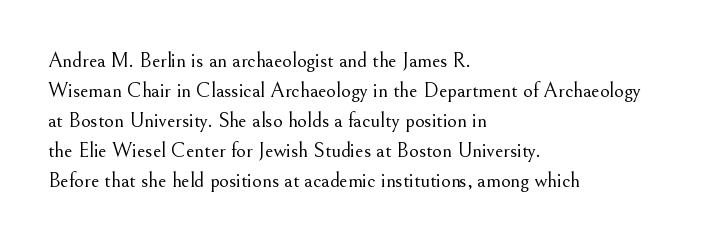
The image shows 21 px text type, upright; set left-aligned, normal line spacing (1.43x), normal letter spacing, not underlined.
